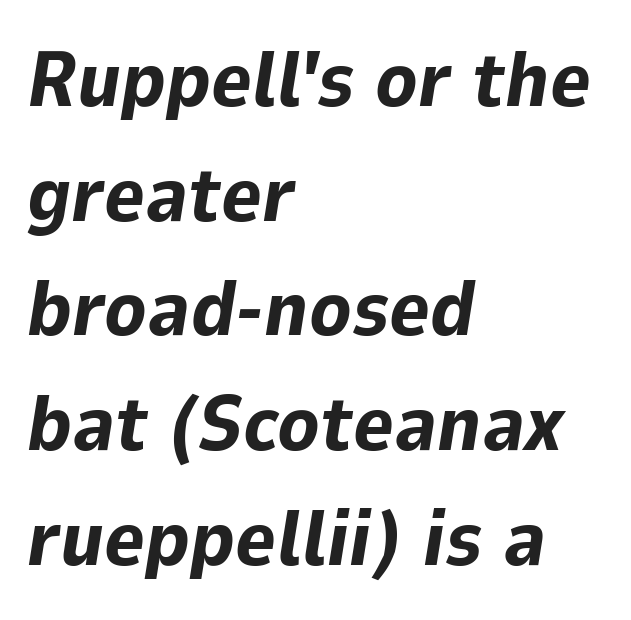
Letters rest on an invisible, unmarked baseline. Does the lettering tilt? It does — this is italic. Horizontal alignment here is leftward, the default for most running prose. The strokes are fattened all the way to bold. Words appear dense and cohesive because spacing is normal. Each letter keeps its own natural width here, so spacing adapts to shape.
